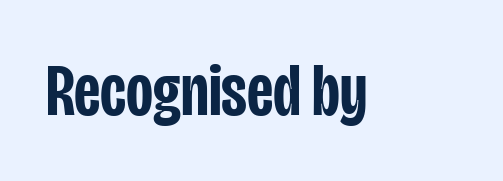
The image shows 74 px semibold, condensed sans-serif type, upright; set normal letter spacing, not underlined; low stroke contrast and a large x-height.
